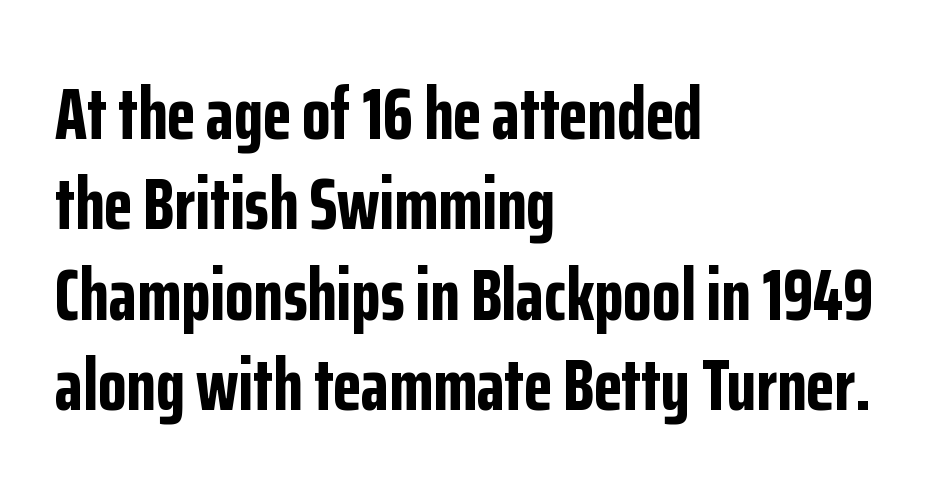
The image shows 74 px bold, condensed sans-serif type, upright; set left-aligned, line spacing 1.22x, normal letter spacing, not underlined; low stroke contrast and a medium x-height.
